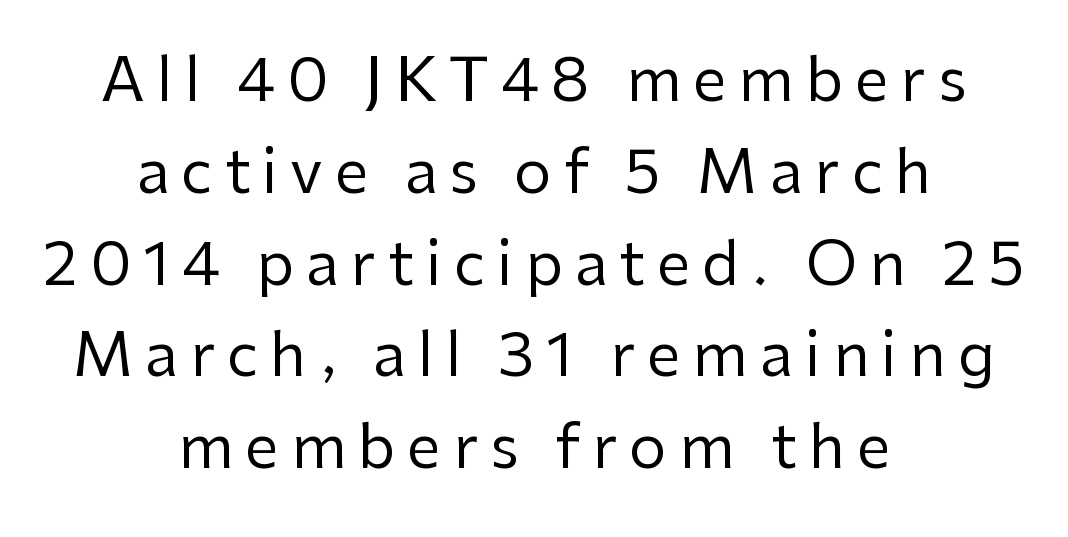
The image shows 60 px regular-weight sans-serif type, upright; set centered, normal line spacing (1.53x), unusually wide letter spacing (+0.2 em), not underlined; low stroke contrast and a medium x-height.
